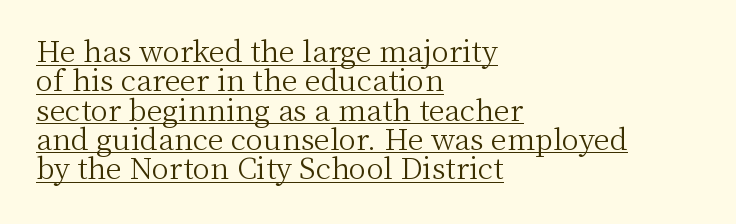
The image shows 29 px light serif type, upright; set left-aligned, tight line spacing (1.01x), normal letter spacing, underlined; medium stroke contrast and a medium x-height.
